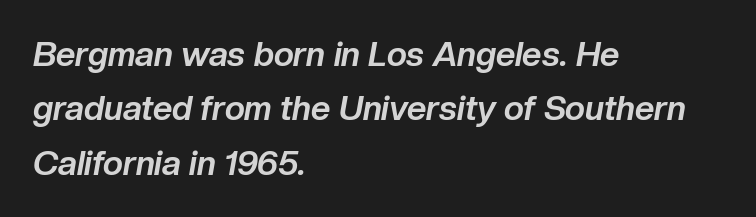
{"italic": "yes", "lean": "right", "slant_degrees": 10, "bold": "yes", "weight": "bold", "width": "normal", "stroke_contrast": "low", "x_height": "medium", "monospaced": "no", "underline": "no", "align": "left", "line_spacing": "normal", "line_spacing_ratio": 1.6, "letter_spacing": "normal", "letter_spacing_em": 0.0, "glyph_px": 34}
